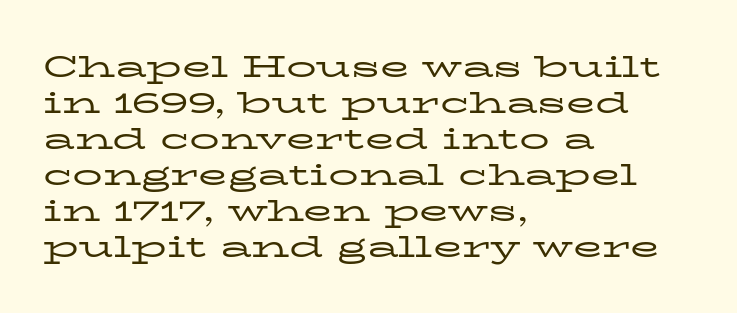
The image shows 30 px regular-weight, wide serif type, upright; set left-aligned, line spacing 1.2x, normal letter spacing, not underlined; low stroke contrast and a medium x-height.
